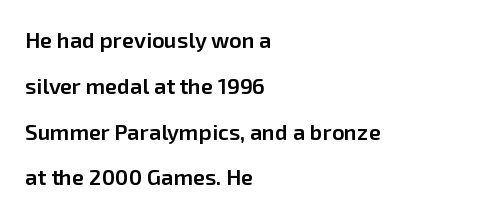
{"italic": "no", "bold": "semi", "underline": "no", "align": "left", "line_spacing": "loose", "line_spacing_ratio": 2.08, "letter_spacing": "normal", "letter_spacing_em": 0.0, "glyph_px": 22}
